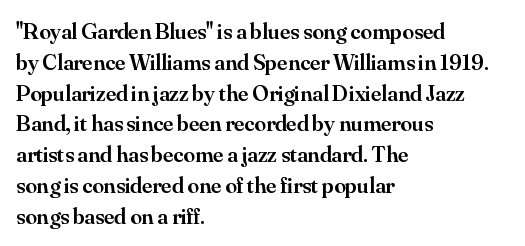
The image shows 23 px text type, upright; set left-aligned, normal line spacing (1.34x), normal letter spacing, not underlined.
